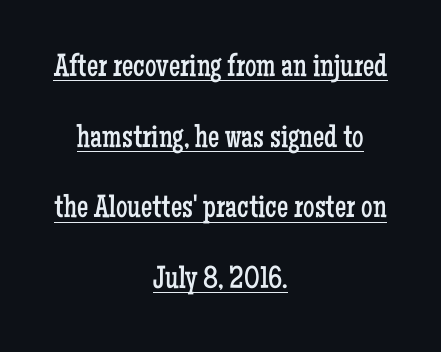
The letters stand straight up with perfectly vertical stems. The leading is generous, giving the passage an open texture. Looks like regular typesetting: each glyph gets only the width it needs. Is the stroke heavy? The answer is a plain regular-or-lighter. Teacher's note: observe the equal gaps on both sides — that is centered alignment.
